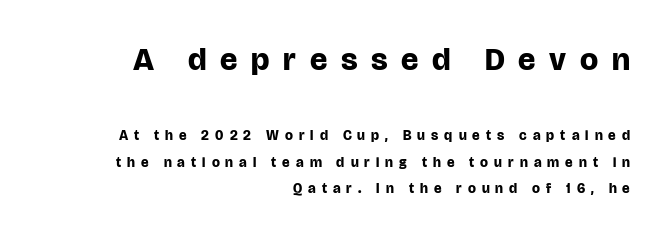
Summary of weight: heavy, a full bold. Tall strokes in this sample are plumb rather than angled. In terms of letterform style, serifs are entirely absent. Notice how the passage keeps a crisp vertical edge on the right only. Short note: letters widely spaced.
